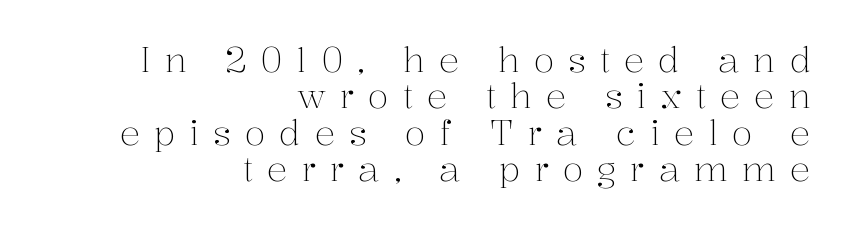
Rule under the text: the space is simply empty. Nothing heavy about these letters — not bold at all. These lines were composed using upright roman letters. Horizontal bands of white between lines are thin slivers. A serif font was chosen for this passage.
